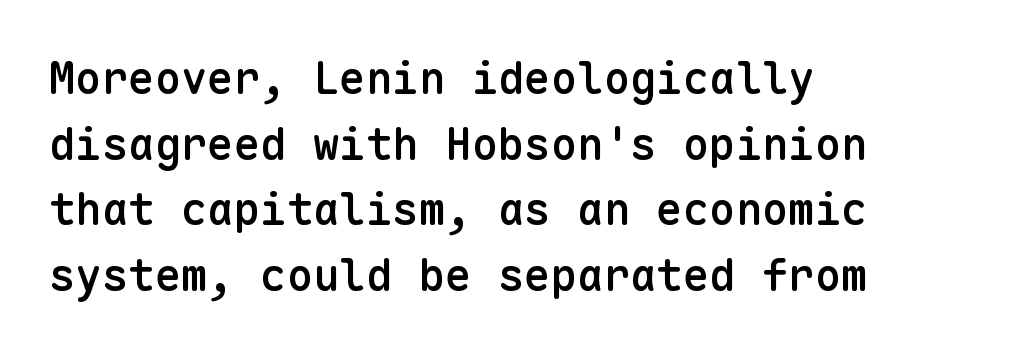
Q: Is the text bold? A: Semi-bold.
Q: Is the text italic (slanted)? A: No, it is upright.
Q: Is the typeface a serif or a sans-serif typeface? A: Sans-serif.
Q: Is the text underlined? A: No.
Q: How is the paragraph aligned? A: Left-aligned.
Q: Is the spacing between letters normal or unusually wide? A: Normal.
Q: Is the spacing between lines tight, normal or loose? A: Normal.
Q: Width (condensed, normal, or wide)? A: Normal.
Q: Stroke contrast? A: Low.
Q: x-height? A: Medium.
Q: Monospaced? A: Yes.
